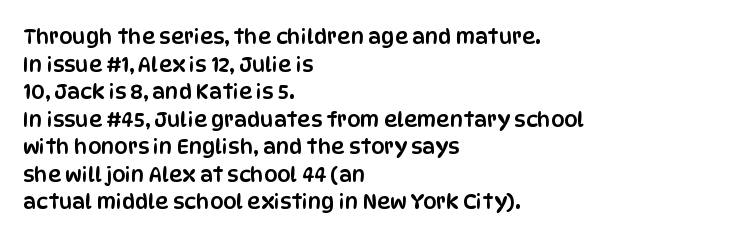
The image shows 21 px text type, upright; set left-aligned, normal line spacing (1.31x), normal letter spacing, not underlined.
